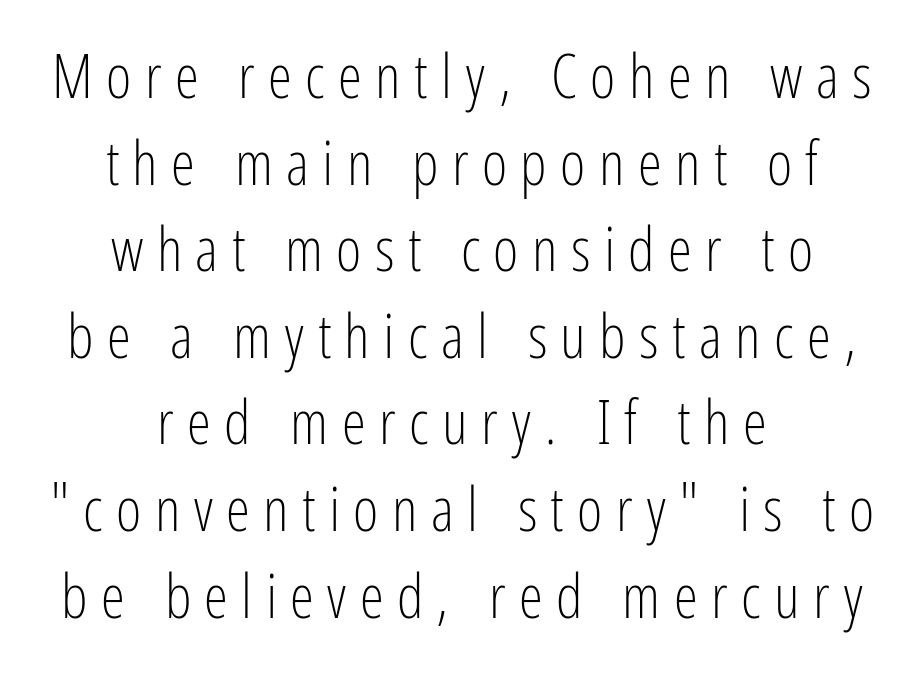
Underline: absent. The rendering inserts visible extra space after every character. The rendering uses natural spacing where letterforms have individual widths. A typesetter would label this face a sans. Leading: standard. Each line is balanced around a shared central axis.
